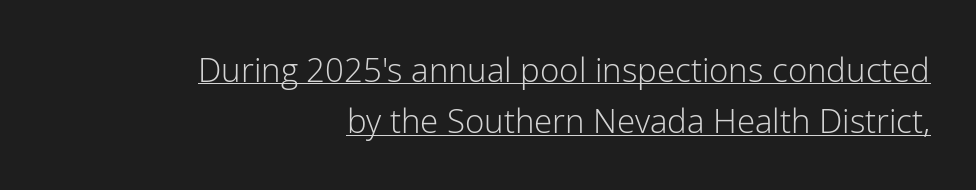
The image shows 33 px light sans-serif type, upright; set right-aligned, normal line spacing (1.55x), normal letter spacing, underlined; low stroke contrast and a medium x-height.
